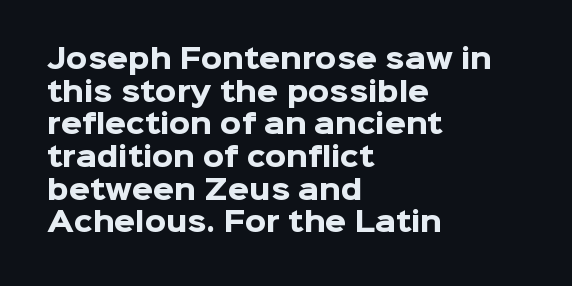
{"italic": "no", "bold": "yes", "underline": "no", "align": "left", "line_spacing_ratio": 1.21, "letter_spacing": "normal", "letter_spacing_em": 0.0, "glyph_px": 27}
